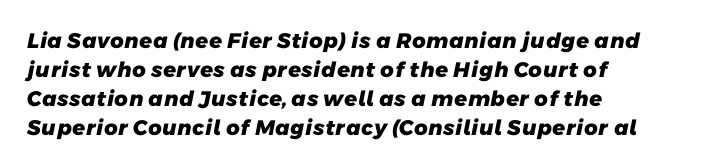
The image shows 21 px bold type; set left-aligned, normal line spacing (1.38x), normal letter spacing, not underlined.
